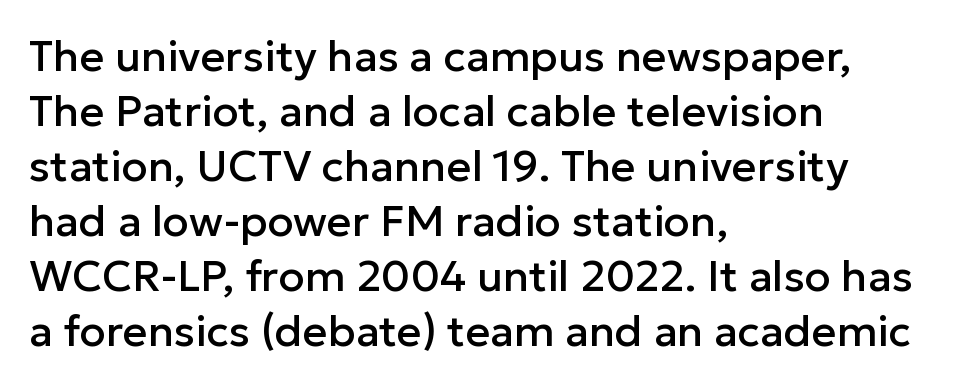
Posture: upright roman. Leftover space on each line is placed entirely after the last word. The rendering uses natural spacing where letterforms have individual widths. No extra tracking has been applied to these lines.
